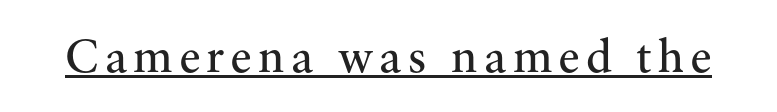
Q: Is the text bold? A: No.
Q: Is the text italic (slanted)? A: No, it is upright.
Q: Is the typeface a serif or a sans-serif typeface? A: Serif.
Q: Is the text underlined? A: Yes.
Q: Width (condensed, normal, or wide)? A: Normal.
Q: Stroke contrast? A: Medium.
Q: x-height? A: Small.
Q: Monospaced? A: No.
